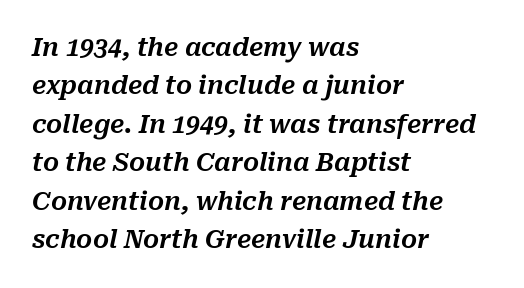
Q: Is the text italic (slanted)? A: Yes, it leans right by about 10 degrees.
Q: Is the text underlined? A: No.
Q: How is the paragraph aligned? A: Left-aligned.
Q: Is the spacing between letters normal or unusually wide? A: Normal.
Q: Is the spacing between lines tight, normal or loose? A: Normal.
